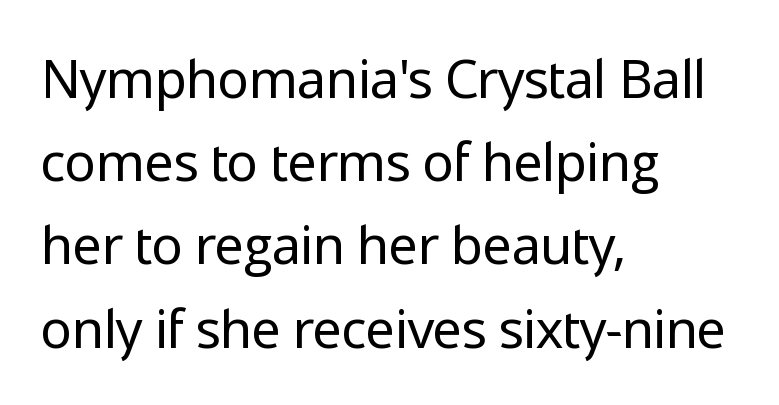
This rendering leaves character spacing at its baseline value. The passage is arranged the way most books set body copy — flush left. Successive baselines arrive at the customary interval. Has an underline been added? It has not. The axis of the letterforms is exactly vertical. This is sans-serif lettering, the kind often seen on screens and signage.
